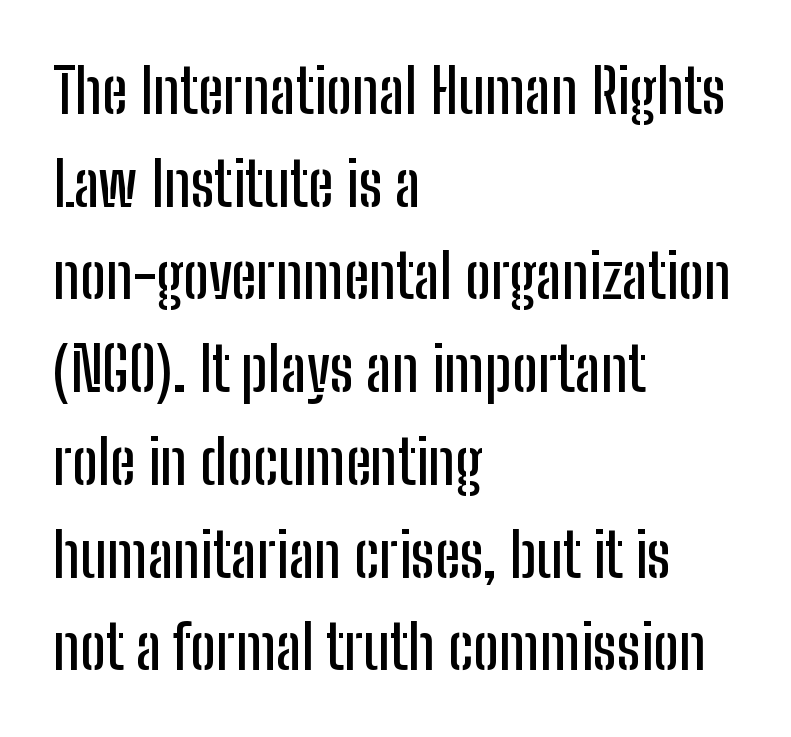
The designer went with a sans here, leaving each stem footless. Bare-footed words on every line. The axis of the letterforms is exactly vertical. In terms of leading, this rendering sits right in the middle. This sample has the flowing, uneven cadence of proportional lettering.
